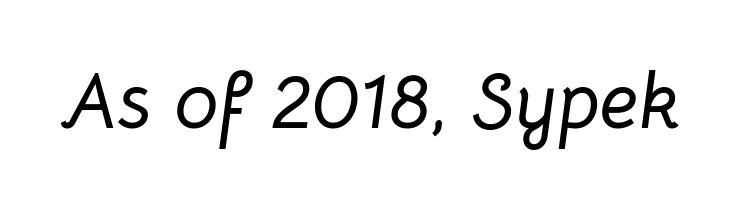
Check the space under the baseline: it is left empty. The letters sit at their default tracking, neither squeezed nor spread. Notice how the stems are inclined rather than vertical — that's the hallmark of italics. Here the designer chose a conventional face with non-uniform glyph widths.
